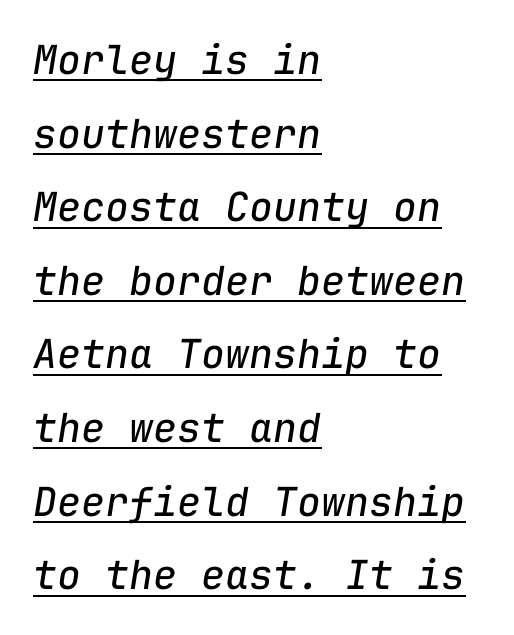
The face used here is monospaced, like something from a code editor. Characters are canted at an angle relative to the baseline's perpendicular. Heft: none added — not bold. A rule runs beneath these lines of type.
